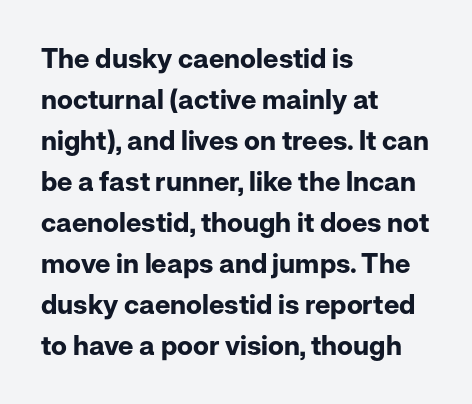
{"italic": "no", "bold": "yes", "underline": "no", "align": "left", "line_spacing": "normal", "line_spacing_ratio": 1.52, "letter_spacing": "normal", "letter_spacing_em": 0.0, "glyph_px": 27}
